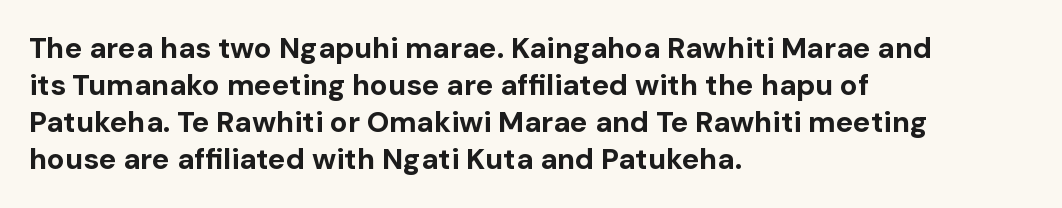
{"serif": "no", "italic": "no", "bold": "yes", "weight": "bold", "width": "normal", "stroke_contrast": "low", "x_height": "medium", "monospaced": "no", "underline": "no", "align": "left", "line_spacing": "normal", "line_spacing_ratio": 1.28, "letter_spacing": "normal", "letter_spacing_em": 0.0, "glyph_px": 29}
